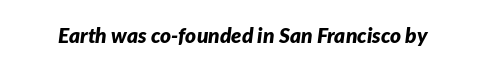
The image shows 21 px bold type, italic (leaning right); set normal letter spacing, not underlined.
